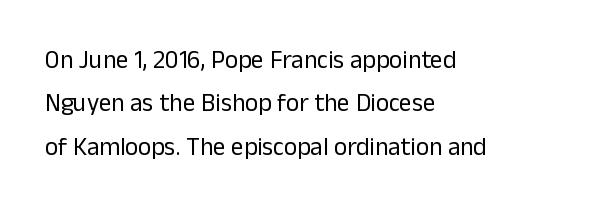
You could call the tracking neutral — neither tight nor loose. The lines are quadded left. Ink coverage per letter is moderate at most. Words float on clear page, feet unadorned. Do the letters lean? They stand straight.
